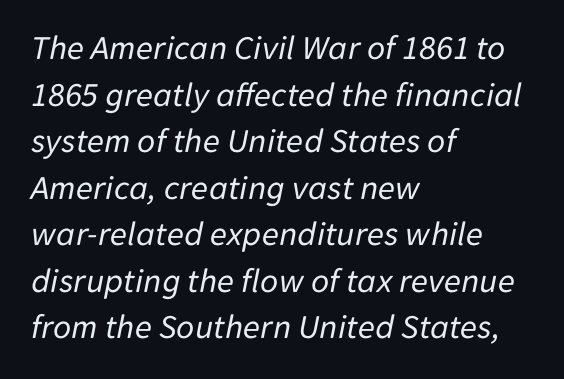
{"italic": "yes", "lean": "right", "slant_degrees": 11, "bold": "no", "weight": "regular", "width": "normal", "stroke_contrast": "low", "x_height": "medium", "monospaced": "no", "underline": "no", "align": "left", "line_spacing": "normal", "line_spacing_ratio": 1.33, "letter_spacing": "normal", "letter_spacing_em": 0.0, "glyph_px": 35}
